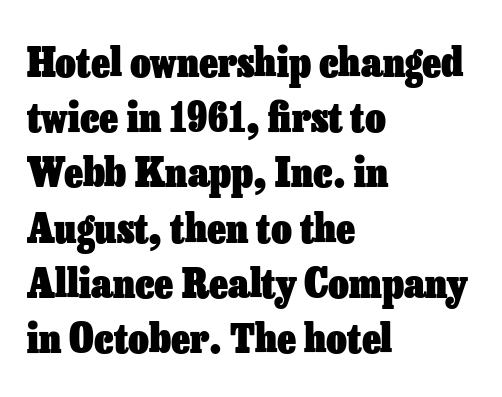
The image shows 40 px heavy type, upright; set left-aligned, normal line spacing (1.38x), normal letter spacing, not underlined; low stroke contrast and a medium x-height.
